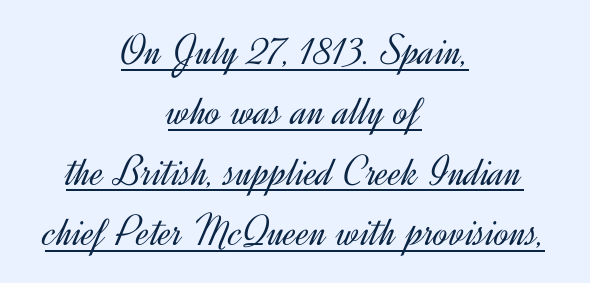
{"serif": "no", "bold": "no", "weight": "light", "width": "normal", "x_height": "small", "monospaced": "no", "underline": "yes", "align": "center", "line_spacing": "normal", "line_spacing_ratio": 1.37, "letter_spacing": "normal", "letter_spacing_em": 0.0, "glyph_px": 44}
